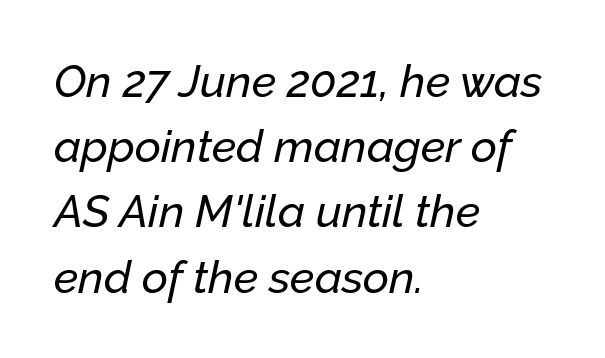
The image shows 45 px text type, italic (leaning right); set left-aligned, normal line spacing (1.45x), normal letter spacing, not underlined; low stroke contrast and a medium x-height.
